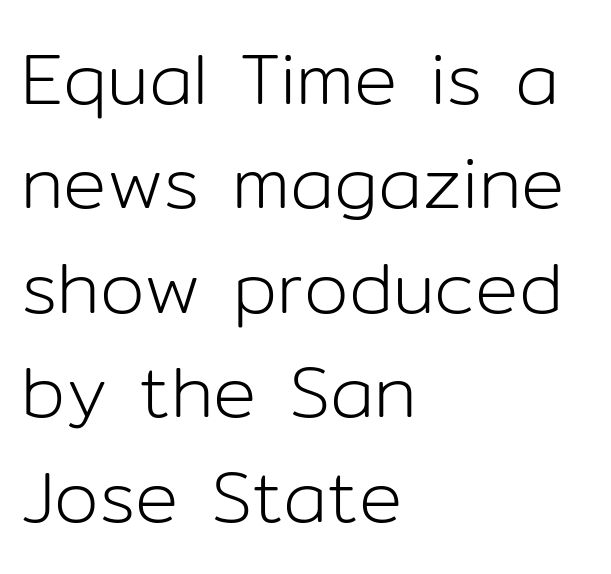
In terms of letterspacing, this is plain default setting. Is the type heavy? It reads as light-to-regular instead. In terms of letterform style, serifs are entirely absent. The typesetter chose a ragged-right arrangement here. Rendered with straight, roman letterforms.
